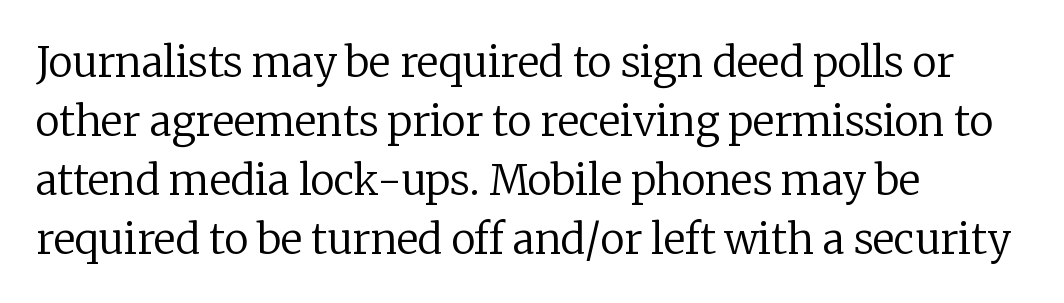
The image shows 41 px regular-weight serif type, upright; set left-aligned, normal line spacing (1.44x), normal letter spacing, not underlined; low stroke contrast and a medium x-height.
